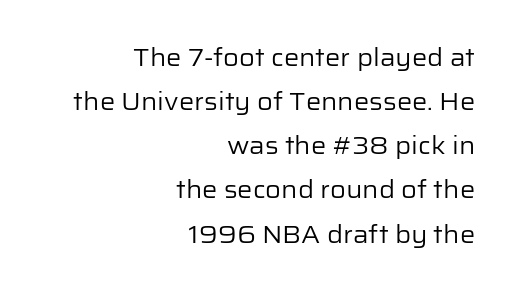
The image shows 24 px text type, upright; set right-aligned, line spacing 1.84x, normal letter spacing, not underlined.
